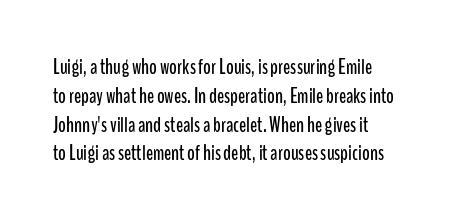
The compositor pushed each line to the left boundary. The strip under each line holds only bare page. When letters stand straight like this, we call the style roman or upright. Letter spacing: default. In terms of leading, this rendering sits right in the middle.
